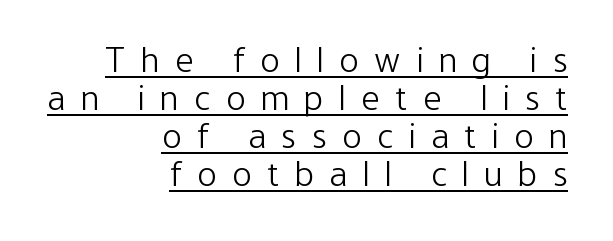
The image shows 36 px light, condensed sans-serif type, upright; set right-aligned, tight line spacing (1.06x), unusually wide letter spacing (+0.44 em), underlined; low stroke contrast and a medium x-height.
